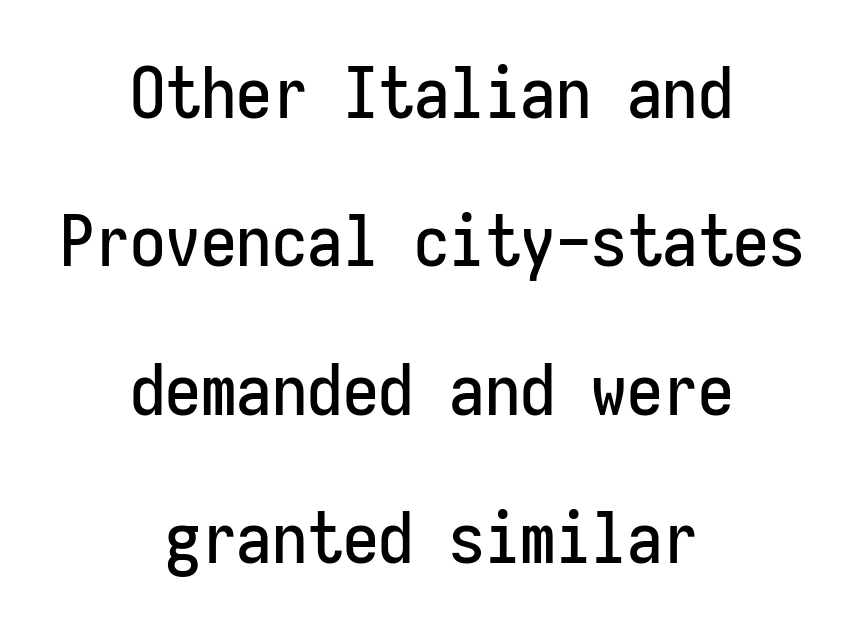
The image shows 71 px condensed sans-serif type, upright, monospaced; set centered, loose line spacing (2.09x), normal letter spacing, not underlined; low stroke contrast and a medium x-height.
